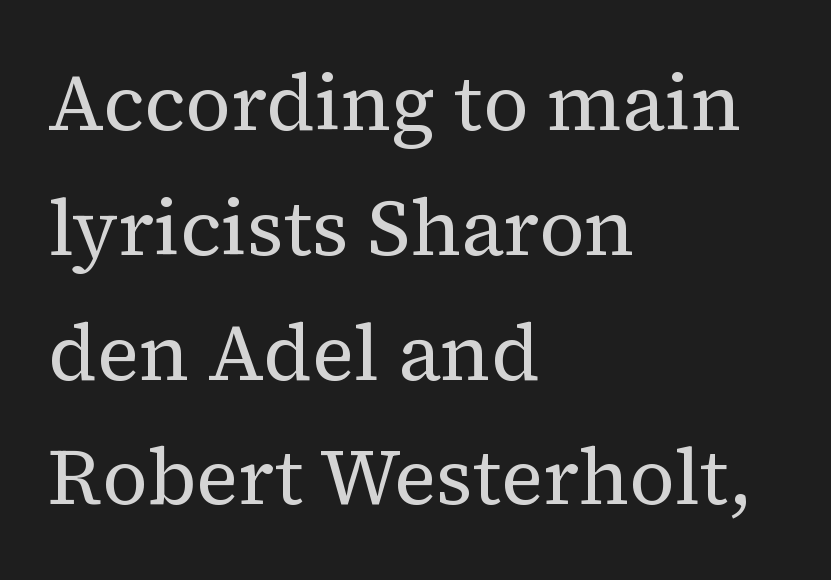
The image shows 79 px regular-weight serif type, upright; set left-aligned, normal line spacing (1.58x), normal letter spacing, not underlined; medium stroke contrast and a medium x-height.
